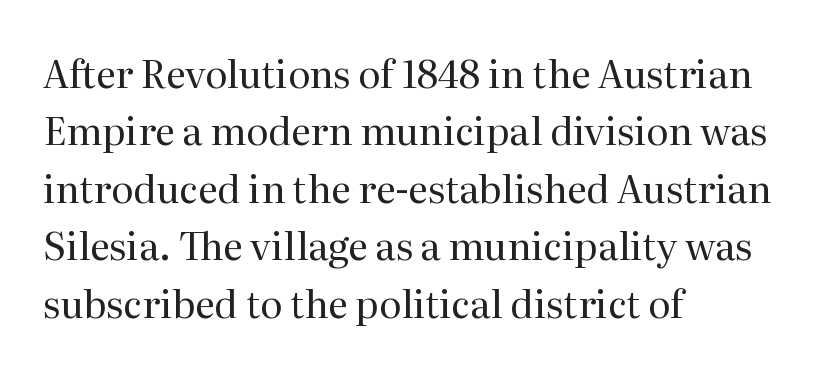
The tracking reads as untouched default to a designer's eye. The passage shown is typeset with a serif family. Typeset ragged right — the left edge is the straight one. Honestly, the row spacing looks completely unremarkable. The typeface has the unassuming heft of standard copy or less.
